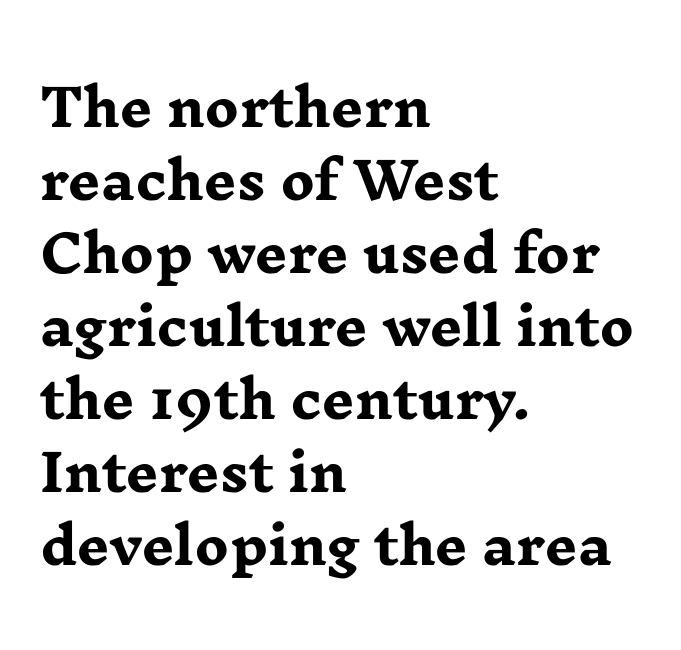
{"serif": "yes", "italic": "no", "bold": "yes", "weight": "heavy", "width": "wide", "stroke_contrast": "low", "x_height": "medium", "monospaced": "no", "underline": "no", "align": "left", "line_spacing": "normal", "line_spacing_ratio": 1.43, "letter_spacing": "normal", "letter_spacing_em": 0.0, "glyph_px": 51}
